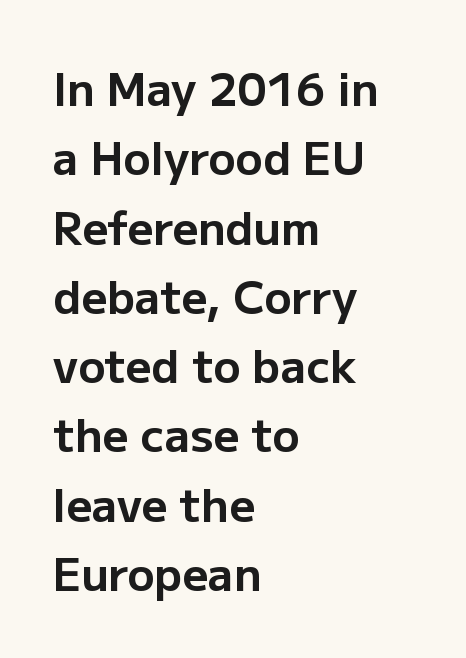
{"serif": "no", "italic": "no", "bold": "yes", "weight": "bold", "width": "normal", "stroke_contrast": "low", "x_height": "medium", "monospaced": "no", "underline": "no", "align": "left", "line_spacing": "normal", "line_spacing_ratio": 1.54, "letter_spacing": "normal", "letter_spacing_em": 0.0, "glyph_px": 45}
